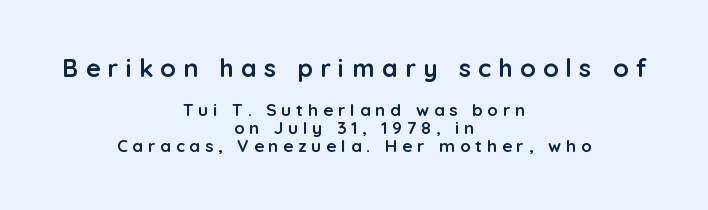
{"italic": "no", "bold": "yes", "underline": "no", "align": "center", "line_spacing": "tight", "line_spacing_ratio": 1.07, "letter_spacing": "wide", "letter_spacing_em": 0.29, "larger_block": "first", "size_ratio": 1.47, "glyph_px": 25}
